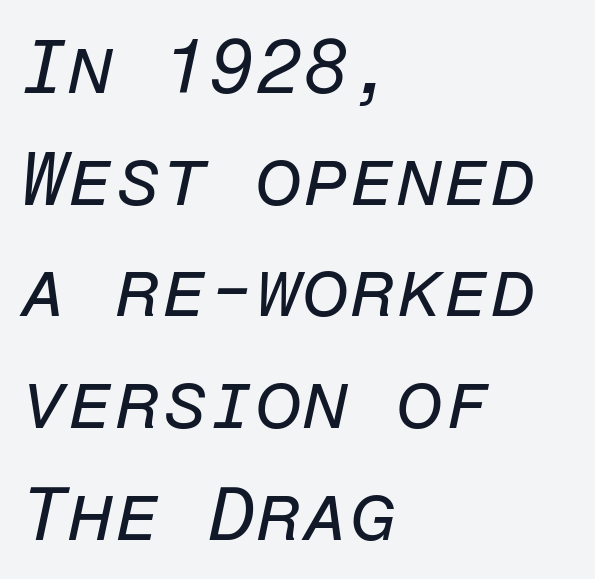
Q: Is the text bold? A: No.
Q: Is the text italic (slanted)? A: Yes, it leans right by about 12 degrees.
Q: Is the text underlined? A: No.
Q: How is the paragraph aligned? A: Left-aligned.
Q: Is the spacing between letters normal or unusually wide? A: Normal.
Q: Is the spacing between lines tight, normal or loose? A: Normal.
Q: Width (condensed, normal, or wide)? A: Normal.
Q: Stroke contrast? A: Low.
Q: x-height? A: Medium.
Q: Monospaced? A: Yes.
